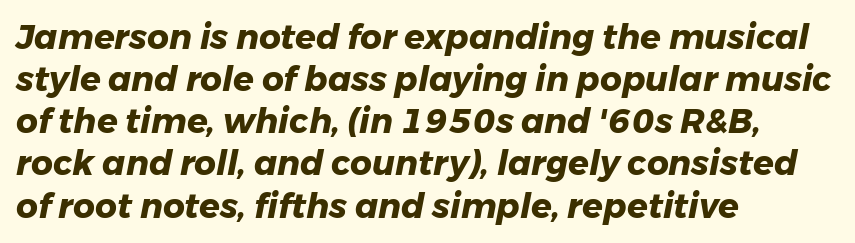
The image shows 34 px heavy type, italic (leaning right); set left-aligned, line spacing 1.24x, normal letter spacing, not underlined; low stroke contrast and a medium x-height.
